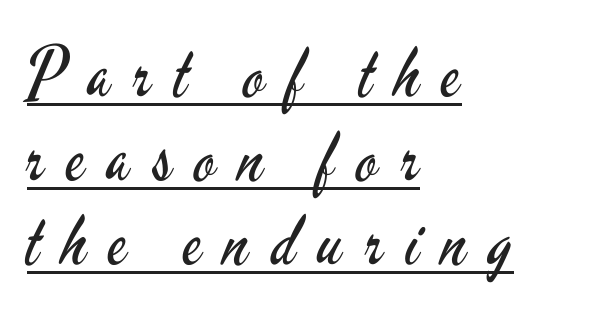
Stroke mass is kept to a normal reading level or below. The rendered words wear a rule along their underside. Classification — sans serif. The face used here is proportionally spaced, like ordinary book or web type.
